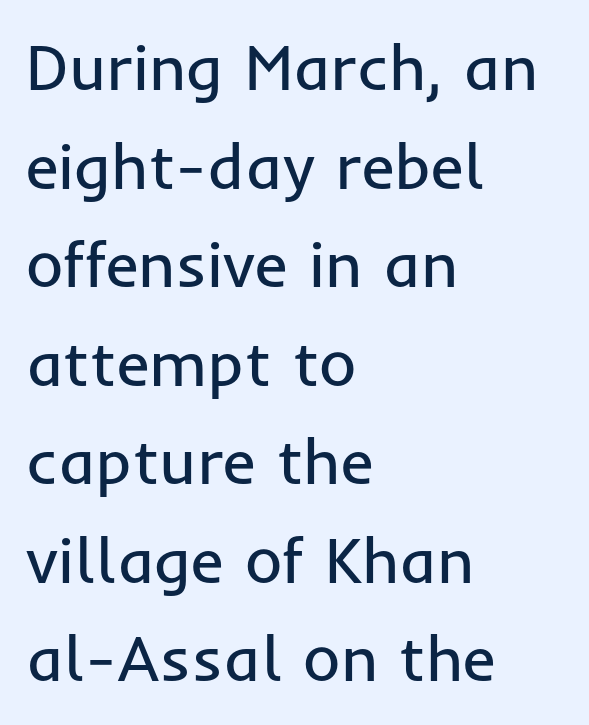
The image shows 64 px regular-weight sans-serif type, upright; set left-aligned, normal line spacing (1.54x), normal letter spacing, not underlined; low stroke contrast and a medium x-height.
